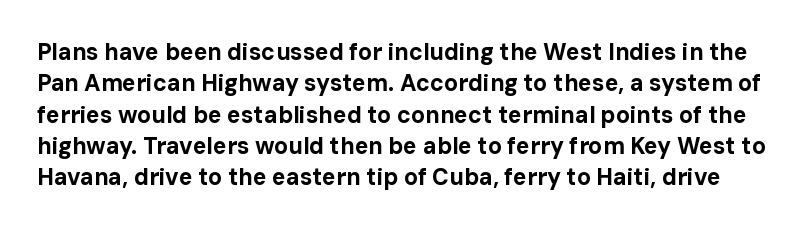
Q: Is the text bold? A: Yes.
Q: Is the text italic (slanted)? A: No, it is upright.
Q: Is the text underlined? A: No.
Q: Is the spacing between letters normal or unusually wide? A: Normal.
Q: Is the spacing between lines tight, normal or loose? A: Normal.
